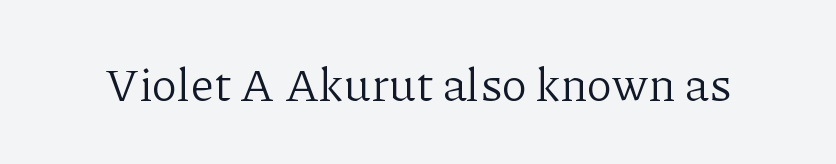
The image shows 47 px light serif type, upright; set normal letter spacing, not underlined; low stroke contrast and a medium x-height.
